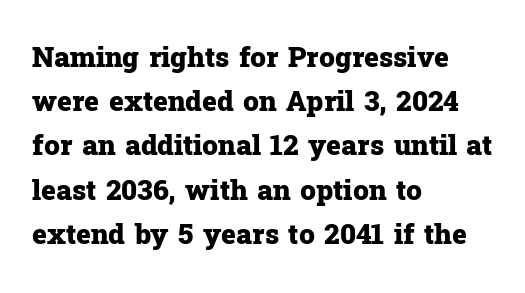
The image shows 28 px heavy serif type, upright; set left-aligned, normal line spacing (1.58x), normal letter spacing, not underlined; low stroke contrast and a medium x-height.
